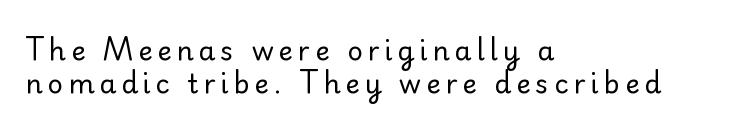
The image shows 27 px text type, upright; set left-aligned, line spacing 1.24x, not underlined.
